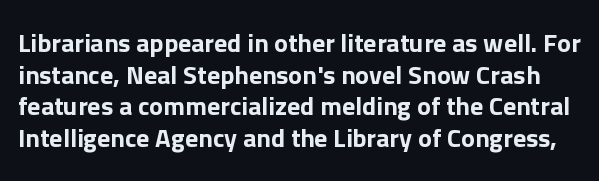
{"italic": "no", "underline": "no", "line_spacing_ratio": 1.22, "letter_spacing": "normal", "letter_spacing_em": 0.0, "glyph_px": 26}
